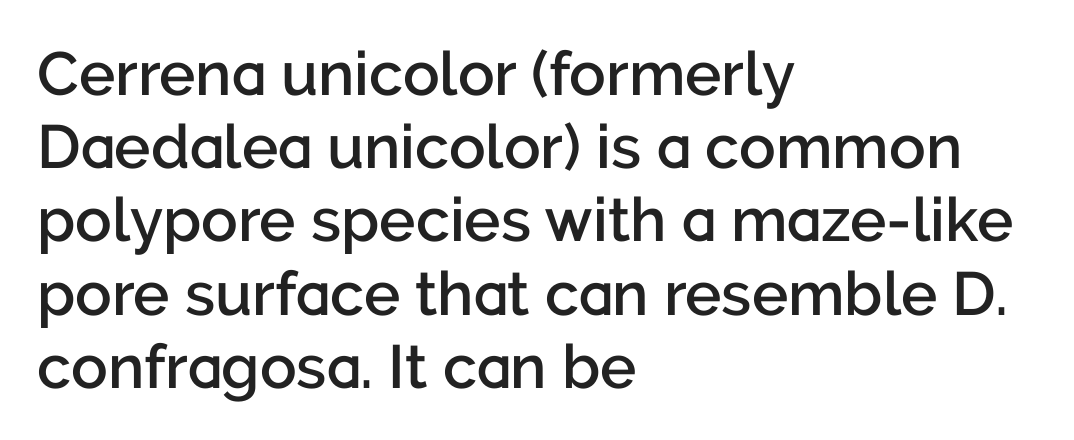
{"serif": "no", "italic": "no", "bold": "semi", "weight": "semibold", "width": "normal", "stroke_contrast": "low", "x_height": "medium", "monospaced": "no", "underline": "no", "align": "left", "line_spacing_ratio": 1.2, "letter_spacing": "normal", "letter_spacing_em": 0.0, "glyph_px": 61}
